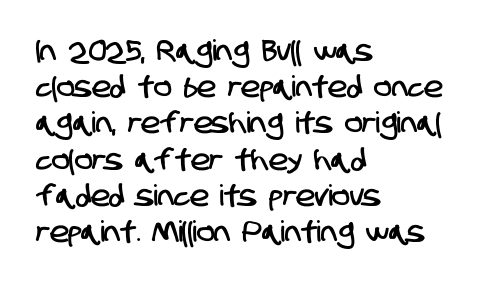
The image shows 29 px condensed sans-serif type; set left-aligned, normal line spacing (1.25x), normal letter spacing, not underlined; low stroke contrast and a large x-height.
